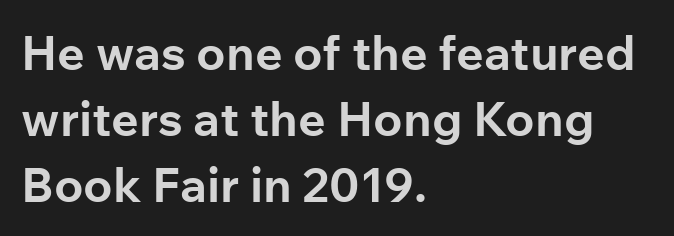
The image shows 48 px bold sans-serif type, upright; set left-aligned, normal line spacing (1.37x), normal letter spacing, not underlined; low stroke contrast and a medium x-height.
